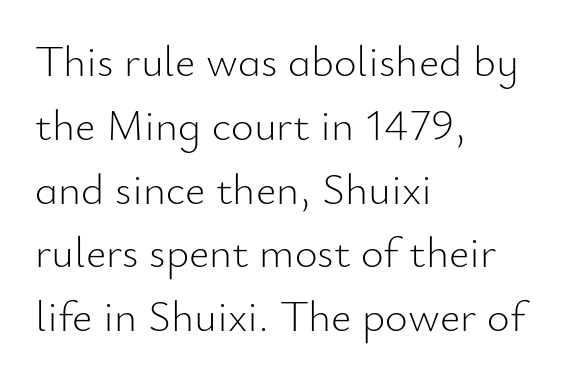
Q: Is the text bold? A: No.
Q: Is the text italic (slanted)? A: No, it is upright.
Q: Is the typeface a serif or a sans-serif typeface? A: Sans-serif.
Q: Is the text underlined? A: No.
Q: How is the paragraph aligned? A: Left-aligned.
Q: Is the spacing between letters normal or unusually wide? A: Normal.
Q: Is the spacing between lines tight, normal or loose? A: Normal.
Q: Width (condensed, normal, or wide)? A: Normal.
Q: Stroke contrast? A: Low.
Q: x-height? A: Small.
Q: Monospaced? A: No.
